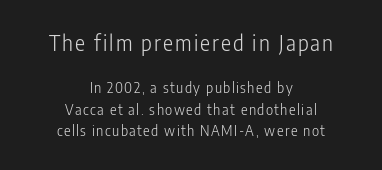
Q: Is the text bold? A: No.
Q: Is the text italic (slanted)? A: No, it is upright.
Q: Is the text underlined? A: No.
Q: How is the paragraph aligned? A: Centered.
Q: Is the spacing between lines tight, normal or loose? A: Normal.
Q: Which block of text is set in a larger size, the first (top) or the second (bottom)? A: The first (top) one.
